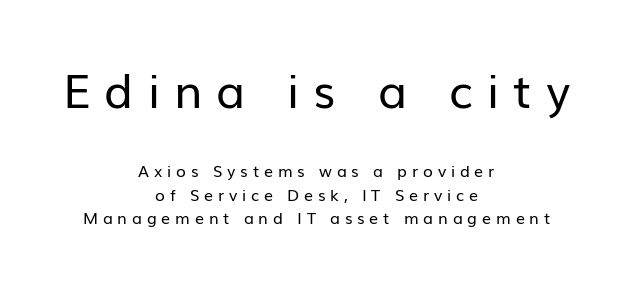
Q: Is the text bold? A: No.
Q: Is the text italic (slanted)? A: No, it is upright.
Q: Is the typeface a serif or a sans-serif typeface? A: Sans-serif.
Q: Is the text underlined? A: No.
Q: How is the paragraph aligned? A: Centered.
Q: Is the spacing between letters normal or unusually wide? A: Unusually wide.
Q: Is the spacing between lines tight, normal or loose? A: Normal.
Q: Which block of text is set in a larger size, the first (top) or the second (bottom)? A: The first (top) one.
Q: Width (condensed, normal, or wide)? A: Normal.
Q: Stroke contrast? A: Low.
Q: x-height? A: Medium.
Q: Monospaced? A: No.
